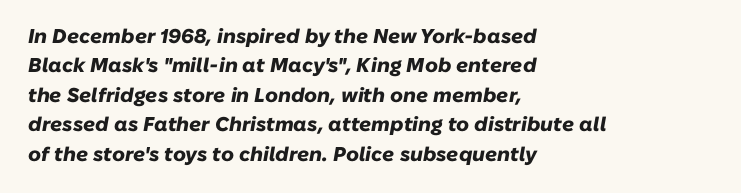
Q: Is the text bold? A: Yes.
Q: Is the text italic (slanted)? A: Yes, it leans right by about 10 degrees.
Q: Is the text underlined? A: No.
Q: How is the paragraph aligned? A: Left-aligned.
Q: Is the spacing between letters normal or unusually wide? A: Normal.
Q: Is the spacing between lines tight, normal or loose? A: Normal.
